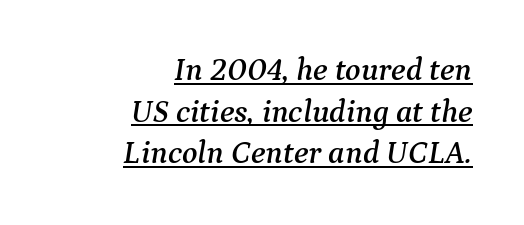
Q: Is the text italic (slanted)? A: Yes, it leans right by about 9 degrees.
Q: Is the typeface a serif or a sans-serif typeface? A: Serif.
Q: Is the text underlined? A: Yes.
Q: How is the paragraph aligned? A: Right-aligned.
Q: Is the spacing between letters normal or unusually wide? A: Normal.
Q: Is the spacing between lines tight, normal or loose? A: Normal.
Q: Width (condensed, normal, or wide)? A: Normal.
Q: Stroke contrast? A: Medium.
Q: x-height? A: Medium.
Q: Monospaced? A: No.
